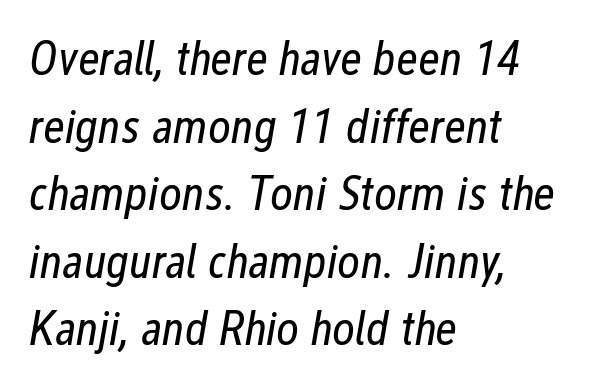
Q: Is the text bold? A: No.
Q: Is the text italic (slanted)? A: Yes, it leans right by about 12 degrees.
Q: Is the text underlined? A: No.
Q: How is the paragraph aligned? A: Left-aligned.
Q: Is the spacing between letters normal or unusually wide? A: Normal.
Q: Is the spacing between lines tight, normal or loose? A: Normal.
Q: Width (condensed, normal, or wide)? A: Condensed.
Q: Stroke contrast? A: Low.
Q: x-height? A: Medium.
Q: Monospaced? A: No.
